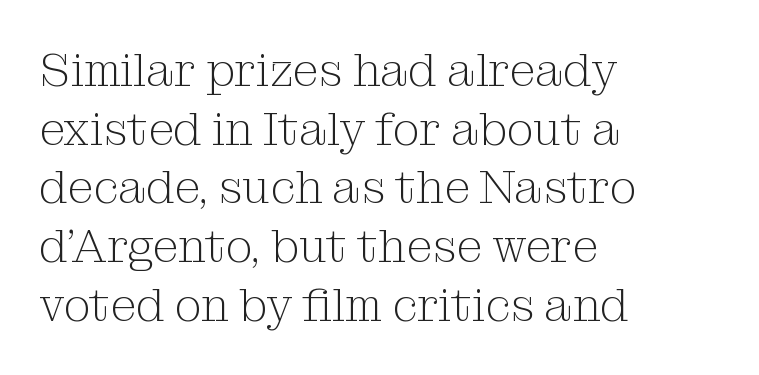
{"serif": "yes", "italic": "no", "bold": "no", "weight": "light", "width": "normal", "stroke_contrast": "medium", "x_height": "medium", "monospaced": "no", "underline": "no", "align": "left", "line_spacing": "normal", "line_spacing_ratio": 1.25, "letter_spacing": "normal", "letter_spacing_em": 0.0, "glyph_px": 47}
